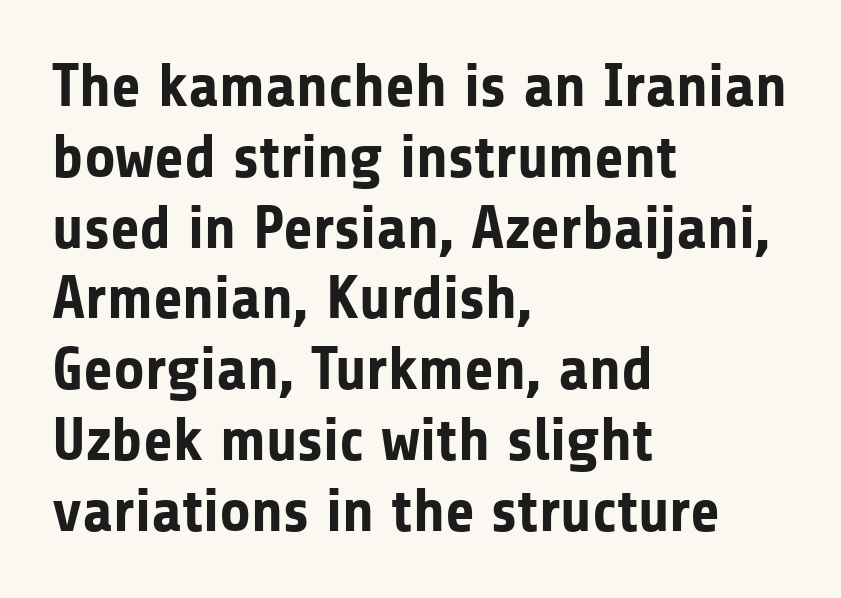
Q: Is the text bold? A: Yes.
Q: Is the text italic (slanted)? A: No, it is upright.
Q: Is the typeface a serif or a sans-serif typeface? A: Sans-serif.
Q: Is the text underlined? A: No.
Q: How is the paragraph aligned? A: Left-aligned.
Q: Is the spacing between letters normal or unusually wide? A: Normal.
Q: Width (condensed, normal, or wide)? A: Normal.
Q: Stroke contrast? A: Low.
Q: x-height? A: Medium.
Q: Monospaced? A: No.
